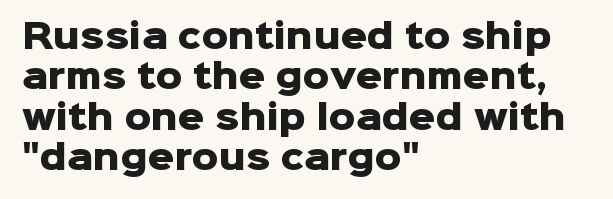
Q: Is the text bold? A: Yes.
Q: Is the text italic (slanted)? A: No, it is upright.
Q: Is the typeface a serif or a sans-serif typeface? A: Sans-serif.
Q: Is the text underlined? A: No.
Q: How is the paragraph aligned? A: Left-aligned.
Q: Is the spacing between letters normal or unusually wide? A: Normal.
Q: Width (condensed, normal, or wide)? A: Normal.
Q: Stroke contrast? A: Low.
Q: x-height? A: Medium.
Q: Monospaced? A: No.
